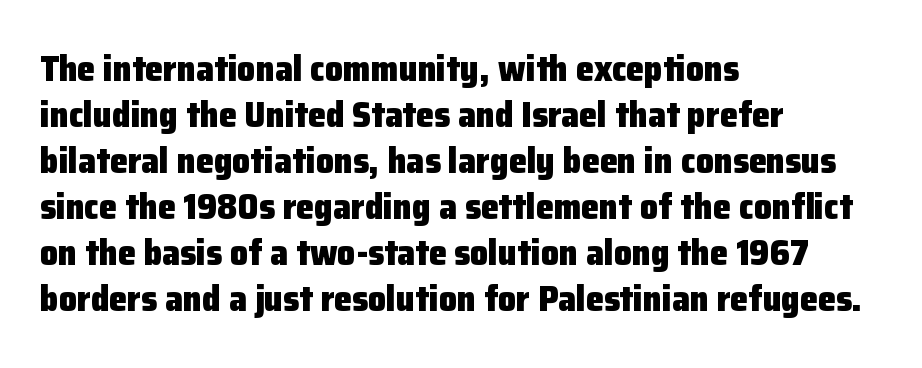
{"serif": "no", "italic": "no", "bold": "yes", "weight": "heavy", "width": "normal", "stroke_contrast": "low", "x_height": "medium", "monospaced": "no", "underline": "no", "align": "left", "line_spacing": "normal", "line_spacing_ratio": 1.28, "letter_spacing": "normal", "letter_spacing_em": 0.0, "glyph_px": 36}
